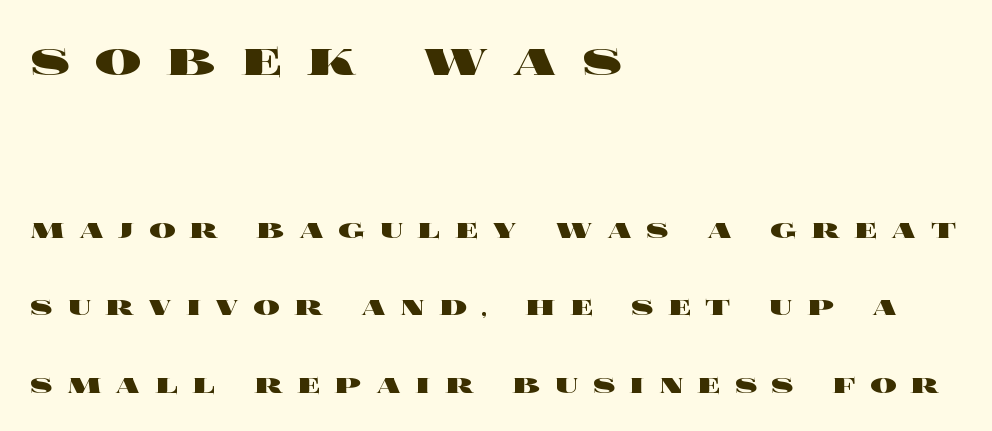
The image shows 58 px heavy, wide type, upright; set left-aligned, loose line spacing (2.34x), unusually wide letter spacing (+0.42 em), not underlined; the first (top) block is 1.76x larger; a large x-height.
